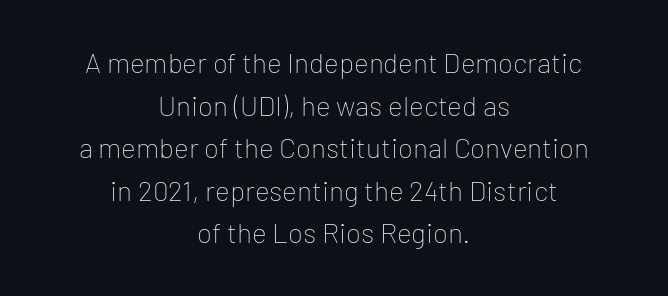
This is roman type, the default non-slanted kind. You can tell from the bare stems that sans-serif type was used. The glyphs are unaccompanied by any horizontal stroke below them. These glyphs show unthickened strokes, regular width or finer.
